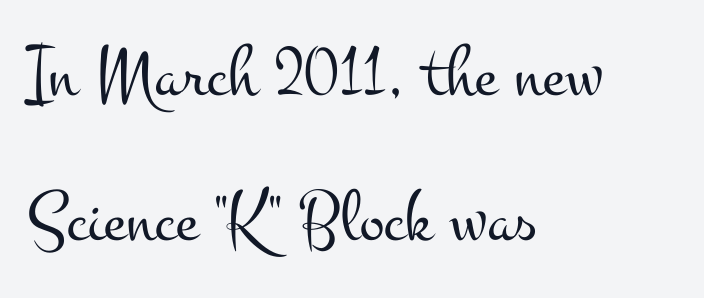
Q: Is the text bold? A: No.
Q: Is the text italic (slanted)? A: Yes.
Q: Is the text underlined? A: No.
Q: How is the paragraph aligned? A: Left-aligned.
Q: Is the spacing between letters normal or unusually wide? A: Normal.
Q: Is the spacing between lines tight, normal or loose? A: Loose.
Q: Width (condensed, normal, or wide)? A: Wide.
Q: Stroke contrast? A: Medium.
Q: x-height? A: Small.
Q: Monospaced? A: No.
